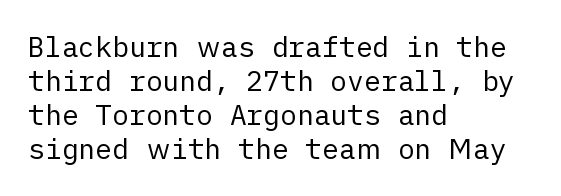
Q: Is the text bold? A: No.
Q: Is the text italic (slanted)? A: No, it is upright.
Q: Is the typeface a serif or a sans-serif typeface? A: Sans-serif.
Q: Is the text underlined? A: No.
Q: How is the paragraph aligned? A: Left-aligned.
Q: Is the spacing between letters normal or unusually wide? A: Normal.
Q: Width (condensed, normal, or wide)? A: Normal.
Q: Stroke contrast? A: Low.
Q: x-height? A: Medium.
